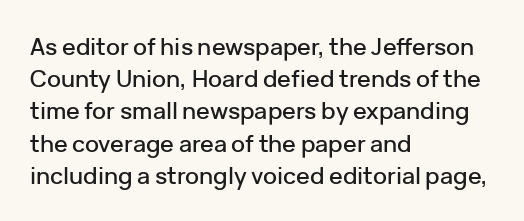
The image shows 23 px text type, upright; set left-aligned, normal line spacing (1.4x), normal letter spacing, not underlined.
